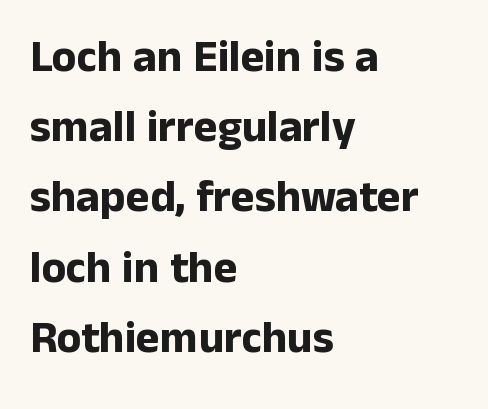
Q: Is the text bold? A: Yes.
Q: Is the text italic (slanted)? A: No, it is upright.
Q: Is the typeface a serif or a sans-serif typeface? A: Sans-serif.
Q: Is the text underlined? A: No.
Q: How is the paragraph aligned? A: Left-aligned.
Q: Is the spacing between letters normal or unusually wide? A: Normal.
Q: Is the spacing between lines tight, normal or loose? A: Normal.
Q: Width (condensed, normal, or wide)? A: Normal.
Q: Stroke contrast? A: Low.
Q: x-height? A: Medium.
Q: Monospaced? A: No.
